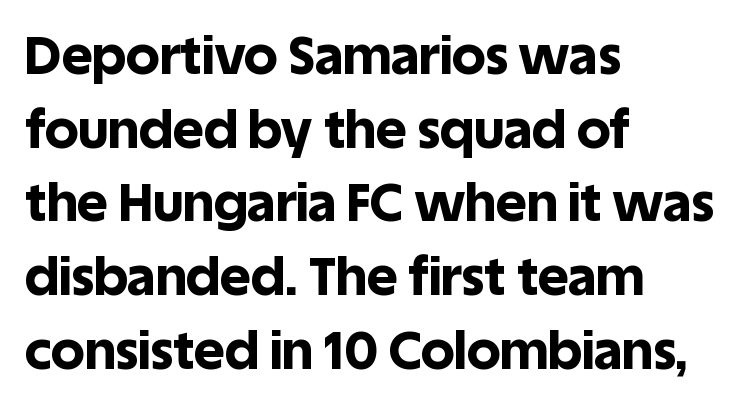
Here the designer chose a conventional face with non-uniform glyph widths. You can tell it's not italic because the verticals are truly vertical. Short note: letters normally spaced. Look at the bottom of the vertical strokes: they stop flat, with no serifs. Successive baselines arrive at the customary interval.
